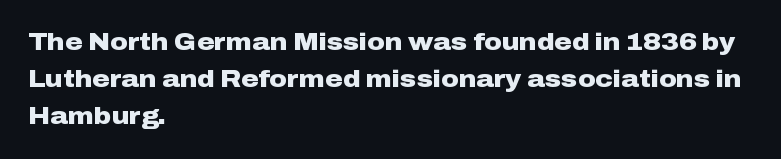
{"italic": "no", "bold": "yes", "underline": "no", "align": "left", "line_spacing": "normal", "line_spacing_ratio": 1.55, "letter_spacing": "normal", "letter_spacing_em": 0.0, "glyph_px": 24}
